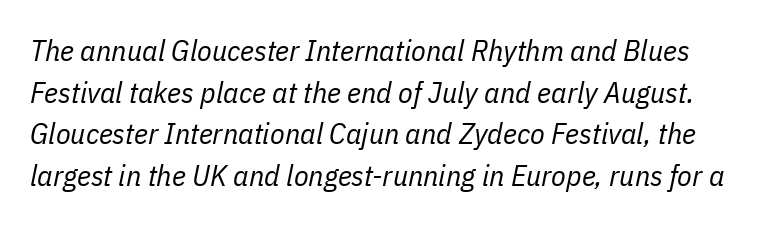
Characters follow at the spacing the type designer built in. The passage shown is typed in a proportional face where columns would drift. Weight class: somewhere from thin through regular. Beneath every word, the page is bare. In terms of posture, this sample is oblique.
